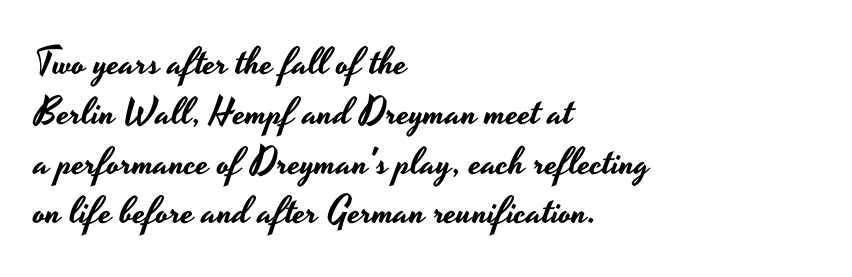
Q: Is the text italic (slanted)? A: Yes.
Q: Is the typeface a serif or a sans-serif typeface? A: Sans-serif.
Q: Is the text underlined? A: No.
Q: How is the paragraph aligned? A: Left-aligned.
Q: Is the spacing between letters normal or unusually wide? A: Normal.
Q: Is the spacing between lines tight, normal or loose? A: Normal.
Q: Width (condensed, normal, or wide)? A: Wide.
Q: Stroke contrast? A: Low.
Q: x-height? A: Small.
Q: Monospaced? A: No.
